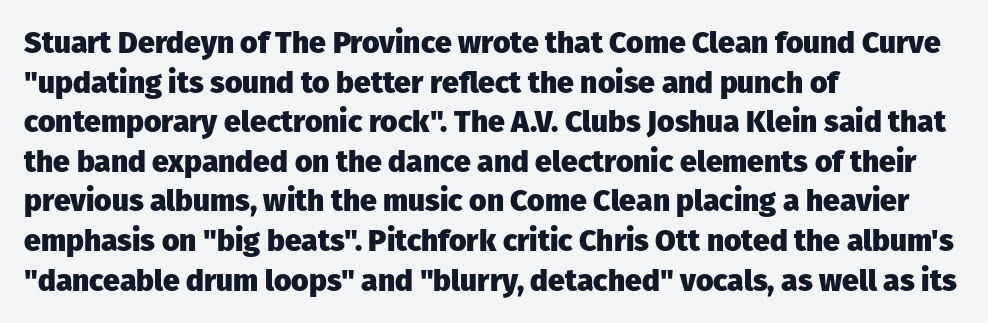
You could not count columns in this text — the font is proportionally spaced. The rendering uses a moderate line-height, typical for paragraphs. These lines carry a lot of weight — the face is fully bold. The words here are not underlined.
